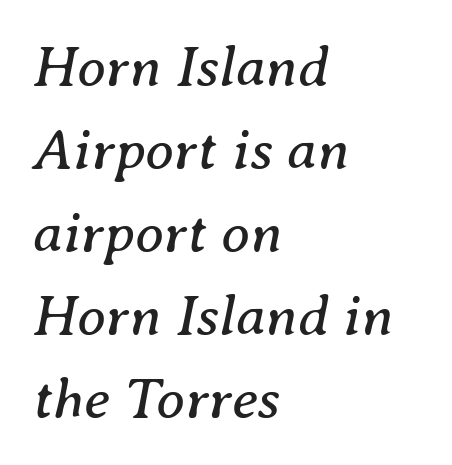
The image shows 58 px regular-weight serif type, italic (leaning right); set left-aligned, normal line spacing (1.43x), normal letter spacing, not underlined; medium stroke contrast and a medium x-height.
